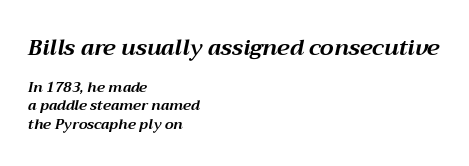
The image shows 22 px bold type, italic (leaning right); set left-aligned, normal line spacing (1.33x), normal letter spacing, not underlined; the first (top) block is 1.57x larger.
